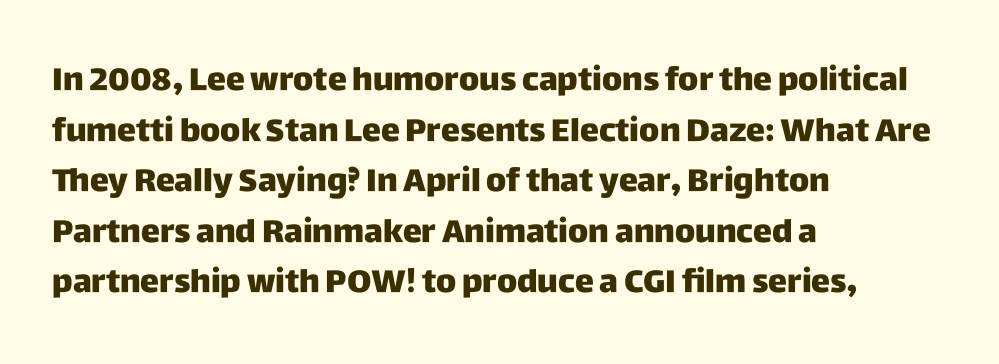
{"serif": "no", "italic": "no", "bold": "yes", "weight": "heavy", "width": "normal", "stroke_contrast": "low", "x_height": "large", "monospaced": "no", "underline": "no", "align": "left", "line_spacing": "normal", "line_spacing_ratio": 1.58, "letter_spacing": "normal", "letter_spacing_em": 0.0, "glyph_px": 32}
